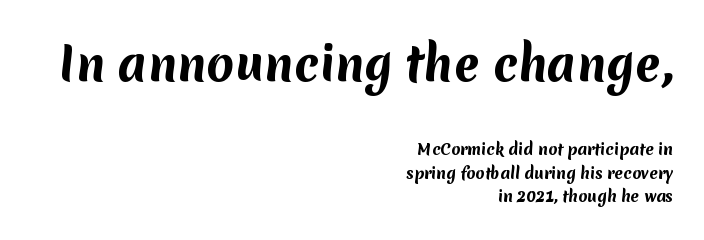
The image shows 45 px bold sans-serif type; set right-aligned, normal line spacing (1.58x), normal letter spacing, not underlined; the first (top) block is 3.0x larger; medium stroke contrast and a medium x-height.
